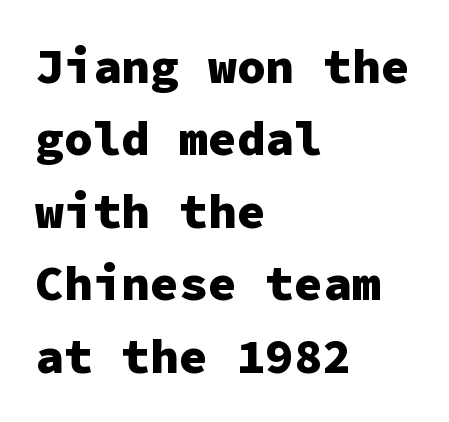
As a designer I'd log this as weight 700, bold. The gap between lines stays unmarked. What's the leading like? Ordinary, nothing unusual. Nope, no serifs anywhere on these letters. Line beginnings align vertically; line endings do not.
